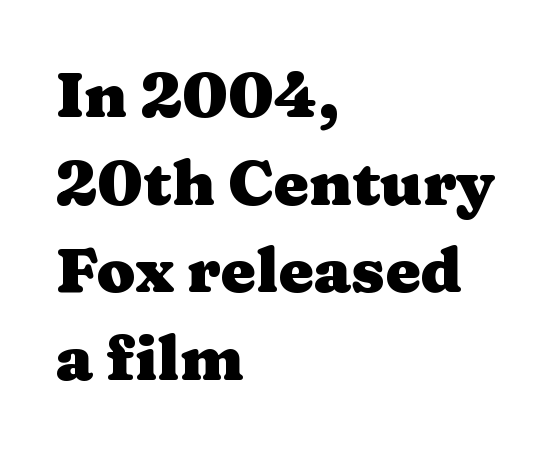
If you drew a ruler down the left edge, every line would touch it. Leading matches the norm, producing a regular column. No italicization has been applied; the sample stays upright. In terms of letterspacing, this is plain default setting. The letters advance in unequal steps, a hallmark of proportional type.
